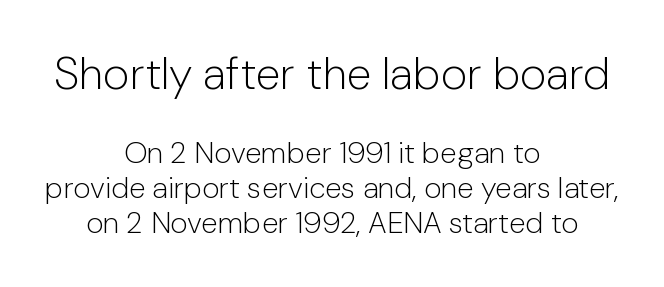
{"serif": "no", "italic": "no", "bold": "no", "weight": "light", "width": "normal", "stroke_contrast": "low", "x_height": "medium", "monospaced": "no", "underline": "no", "align": "center", "line_spacing_ratio": 1.17, "letter_spacing": "normal", "letter_spacing_em": 0.0, "larger_block": "first", "size_ratio": 1.5, "glyph_px": 45}
